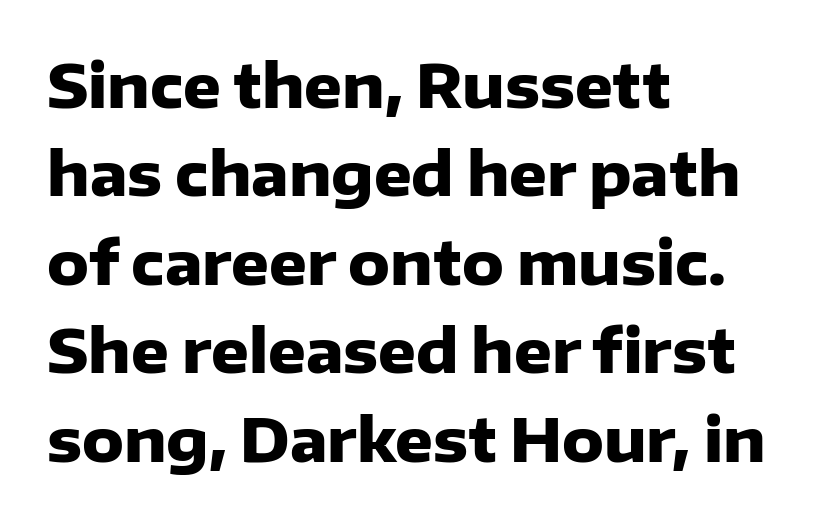
Q: Is the text bold? A: Yes.
Q: Is the text italic (slanted)? A: No, it is upright.
Q: Is the typeface a serif or a sans-serif typeface? A: Sans-serif.
Q: Is the text underlined? A: No.
Q: How is the paragraph aligned? A: Left-aligned.
Q: Is the spacing between letters normal or unusually wide? A: Normal.
Q: Is the spacing between lines tight, normal or loose? A: Normal.
Q: Width (condensed, normal, or wide)? A: Normal.
Q: Stroke contrast? A: Low.
Q: x-height? A: Medium.
Q: Monospaced? A: No.
